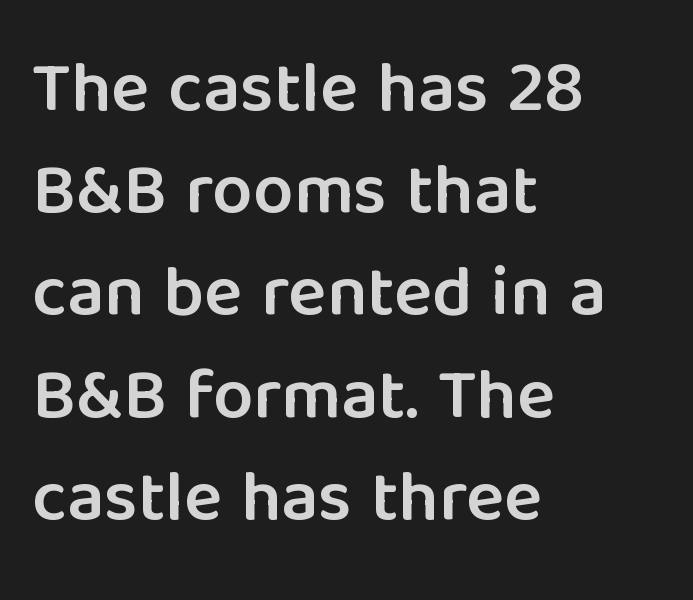
The image shows 72 px semibold sans-serif type, upright; set left-aligned, normal line spacing (1.42x), normal letter spacing, not underlined; low stroke contrast and a medium x-height.
